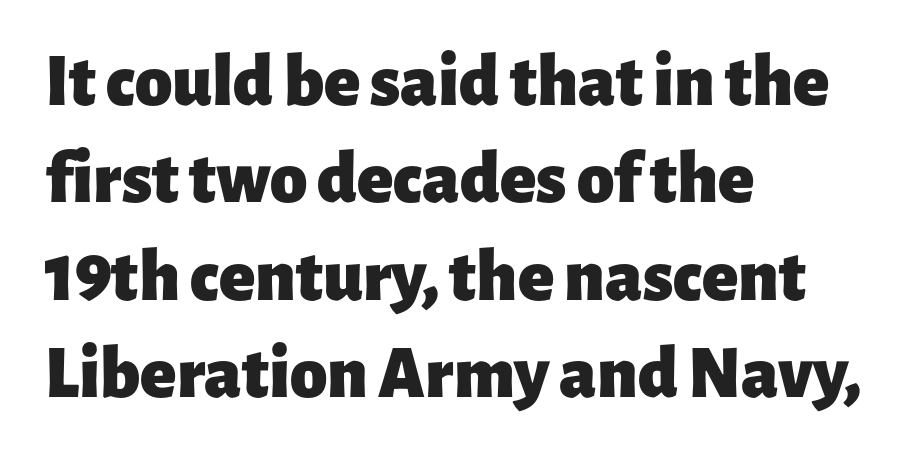
Q: Is the text bold? A: Yes.
Q: Is the text italic (slanted)? A: No, it is upright.
Q: Is the typeface a serif or a sans-serif typeface? A: Sans-serif.
Q: Is the text underlined? A: No.
Q: How is the paragraph aligned? A: Left-aligned.
Q: Is the spacing between letters normal or unusually wide? A: Normal.
Q: Is the spacing between lines tight, normal or loose? A: Normal.
Q: Width (condensed, normal, or wide)? A: Normal.
Q: Stroke contrast? A: Low.
Q: x-height? A: Medium.
Q: Monospaced? A: No.
